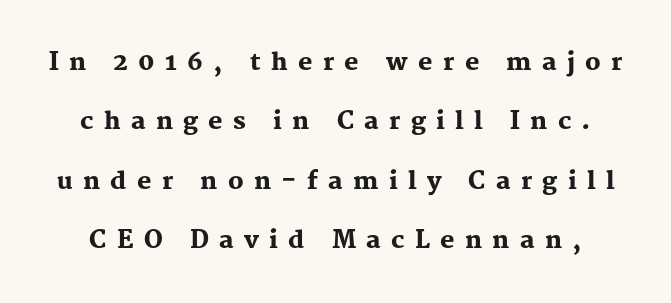
Q: Is the text bold? A: Yes.
Q: Is the text italic (slanted)? A: No, it is upright.
Q: Is the text underlined? A: No.
Q: Is the spacing between letters normal or unusually wide? A: Unusually wide.
Q: Is the spacing between lines tight, normal or loose? A: Loose.
